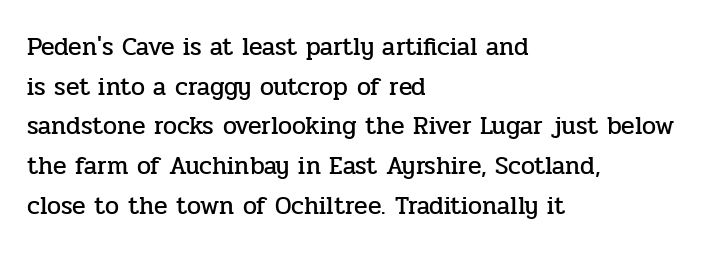
The image shows 25 px text type, upright; set left-aligned, normal line spacing (1.59x), normal letter spacing, not underlined.
